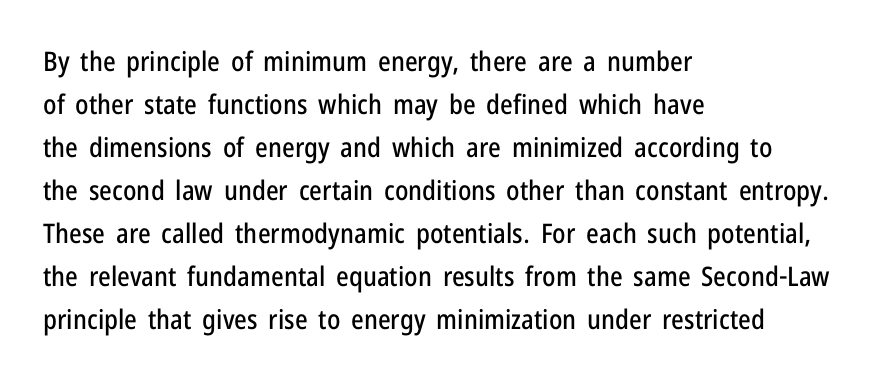
Q: Is the text italic (slanted)? A: No, it is upright.
Q: Is the text underlined? A: No.
Q: How is the paragraph aligned? A: Left-aligned.
Q: Is the spacing between letters normal or unusually wide? A: Normal.
Q: Is the spacing between lines tight, normal or loose? A: Normal.
